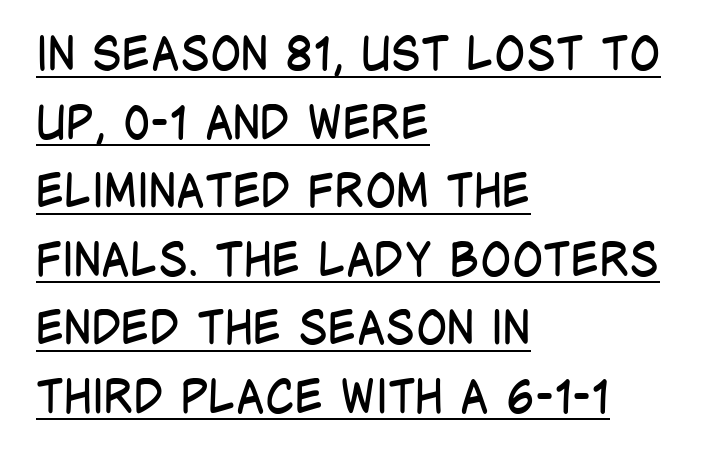
The image shows 46 px regular-weight, condensed sans-serif type, upright; set left-aligned, normal line spacing (1.49x), normal letter spacing, underlined; low stroke contrast and a large x-height.
